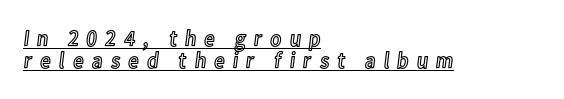
Where is the straight margin? On the left. Inter-character spacing is expanded well beyond the font's built-in metrics. You could barely slide anything between these rows.
